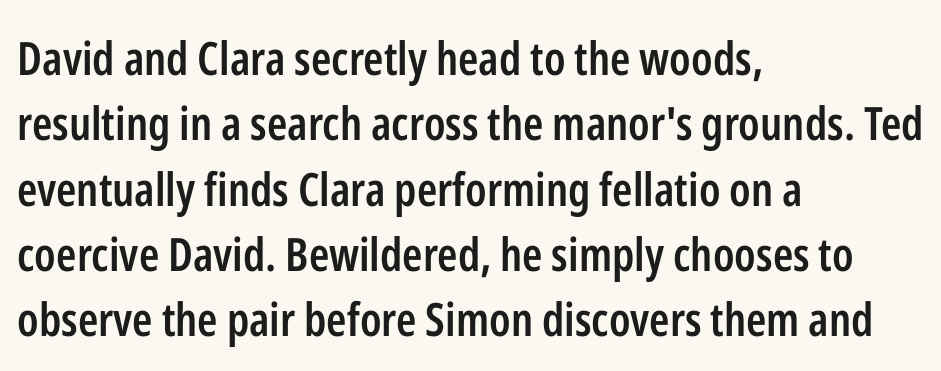
A typesetter would call this zero additional tracking. The rows are spaced the way most documents space them. Note: no serifs on the glyphs. The strip under each line holds only bare page. A typesetter would call this proportional, since set widths differ per character. Emphasis by weight is partial: semibold.
